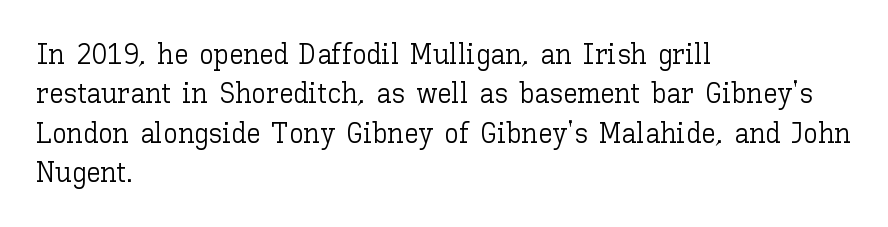
The image shows 29 px light type, upright; set left-aligned, normal line spacing (1.36x), normal letter spacing, not underlined; low stroke contrast and a medium x-height.
